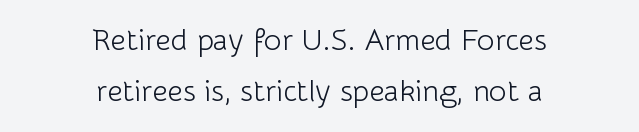
{"serif": "no", "italic": "no", "bold": "no", "weight": "light", "width": "normal", "stroke_contrast": "low", "x_height": "medium", "monospaced": "no", "underline": "no", "align": "center", "line_spacing": "normal", "line_spacing_ratio": 1.7, "letter_spacing": "normal", "letter_spacing_em": 0.0, "glyph_px": 30}
